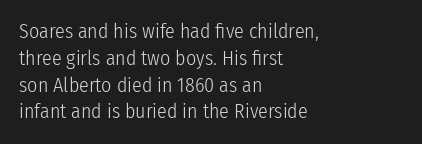
Q: Is the text bold? A: No.
Q: Is the text italic (slanted)? A: No, it is upright.
Q: Is the text underlined? A: No.
Q: How is the paragraph aligned? A: Left-aligned.
Q: Is the spacing between letters normal or unusually wide? A: Normal.
Q: Is the spacing between lines tight, normal or loose? A: Normal.
